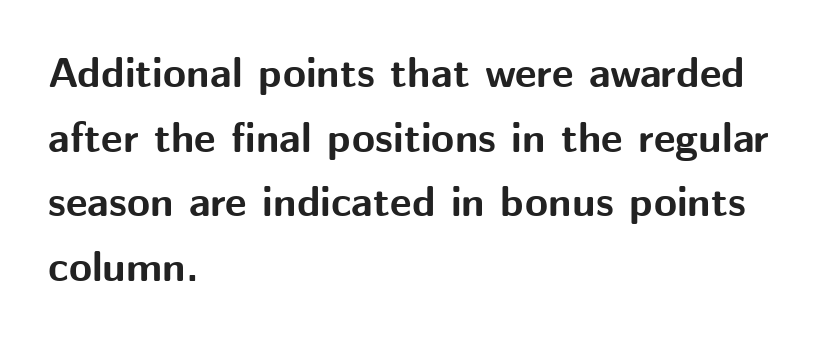
Each word holds together tightly as a unit, with standard inter-letter gaps. Is this a sans? Yes — the strokes have no serifs. Quick note: interline space is typical. When letters stand straight like this, we call the style roman or upright.
